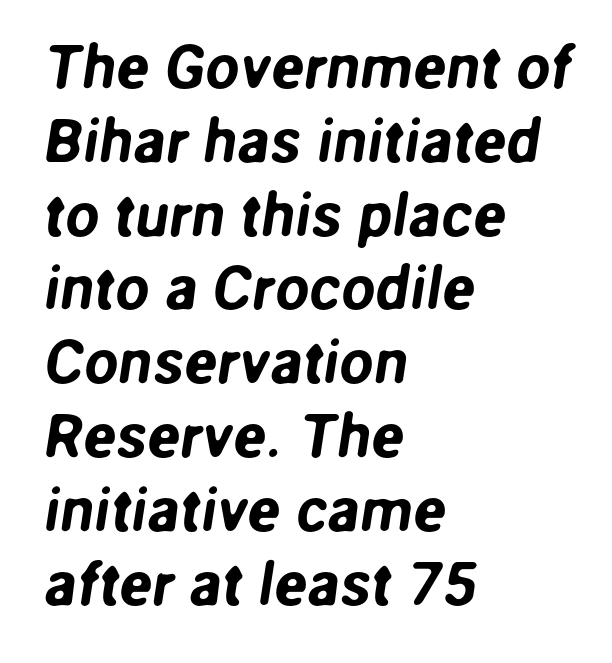
{"serif": "no", "width": "normal", "stroke_contrast": "low", "x_height": "medium", "monospaced": "no", "underline": "no", "align": "left", "line_spacing_ratio": 1.21, "letter_spacing": "normal", "letter_spacing_em": 0.0, "glyph_px": 61}
